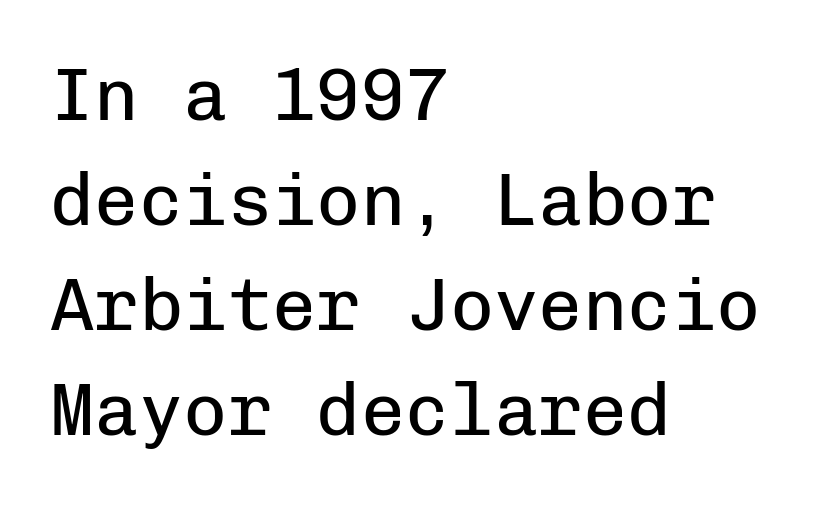
A typesetter would call this leading conventional body-copy spacing. The typesetting does not lean heavy: it is not bold. Note: no serifs on the glyphs. No word sits above an underline. Style check: upright. The passage shown has conventional tracking throughout.
